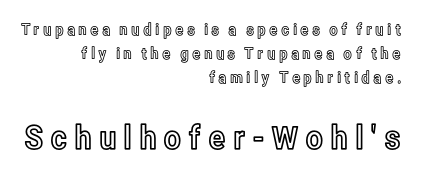
{"italic": "no", "width": "condensed", "x_height": "medium", "monospaced": "no", "underline": "no", "align": "right", "line_spacing": "normal", "line_spacing_ratio": 1.49, "larger_block": "second", "size_ratio": 2.06, "glyph_px": 33}
